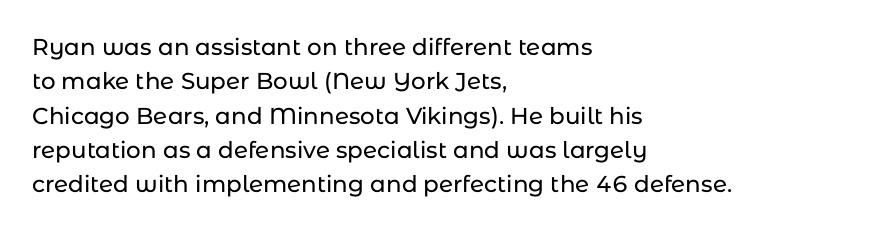
Q: Is the text italic (slanted)? A: No, it is upright.
Q: Is the text underlined? A: No.
Q: How is the paragraph aligned? A: Left-aligned.
Q: Is the spacing between letters normal or unusually wide? A: Normal.
Q: Is the spacing between lines tight, normal or loose? A: Normal.
